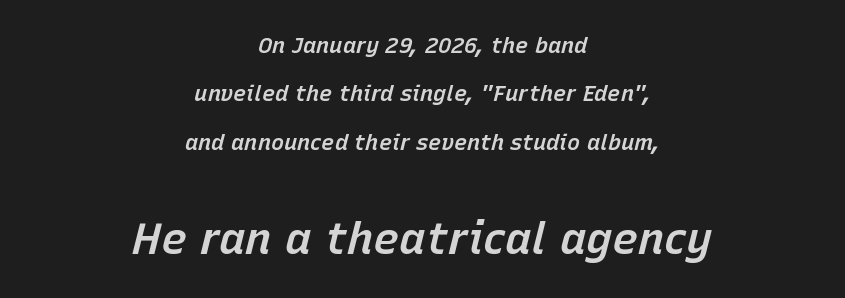
Q: Is the text bold? A: Semi-bold.
Q: Is the text italic (slanted)? A: Yes, it leans right by about 15 degrees.
Q: Is the text underlined? A: No.
Q: How is the paragraph aligned? A: Centered.
Q: Is the spacing between letters normal or unusually wide? A: Normal.
Q: Is the spacing between lines tight, normal or loose? A: Loose.
Q: Which block of text is set in a larger size, the first (top) or the second (bottom)? A: The second (bottom) one.
Q: Width (condensed, normal, or wide)? A: Normal.
Q: Stroke contrast? A: Low.
Q: x-height? A: Medium.
Q: Monospaced? A: No.
